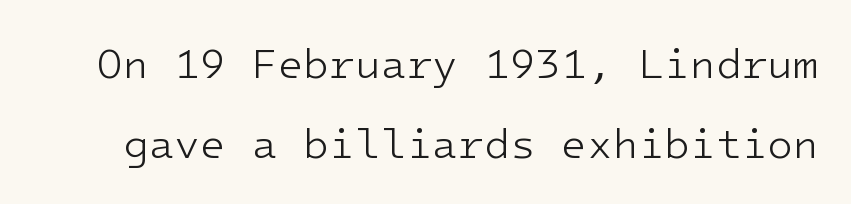
The space directly below the letters is spotless. This sample has the even, mechanical cadence of fixed-width lettering. Is the stroke heavy? The answer is a plain regular-or-lighter. Vertical strokes here are truly vertical.
